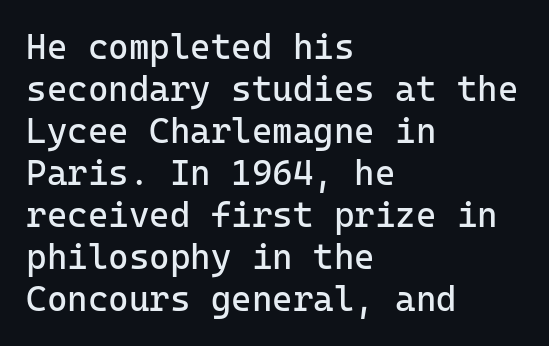
{"serif": "no", "italic": "no", "bold": "no", "weight": "regular", "width": "normal", "stroke_contrast": "low", "x_height": "medium", "monospaced": "yes", "underline": "no", "align": "left", "line_spacing_ratio": 1.2, "letter_spacing": "normal", "letter_spacing_em": 0.0, "glyph_px": 35}
